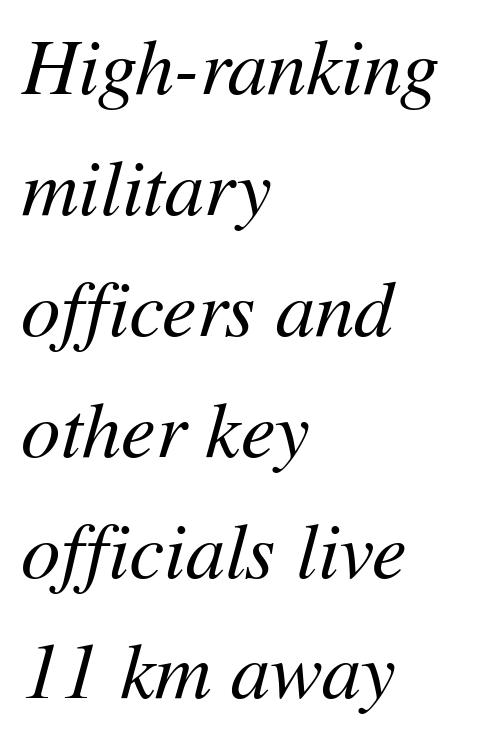
{"italic": "yes", "lean": "right", "slant_degrees": 11, "bold": "no", "weight": "regular", "width": "normal", "stroke_contrast": "medium", "x_height": "medium", "monospaced": "no", "underline": "no", "align": "left", "line_spacing": "normal", "line_spacing_ratio": 1.55, "letter_spacing": "normal", "letter_spacing_em": 0.0, "glyph_px": 78}
